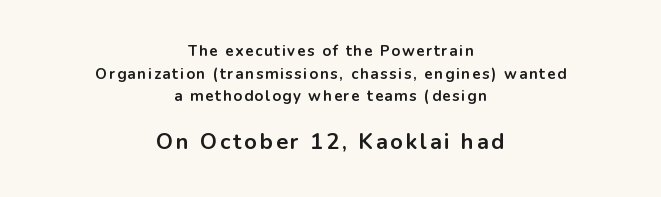
The image shows 22 px bold type, upright; set centered, normal line spacing (1.51x), not underlined; the second (bottom) block is 1.47x larger.
